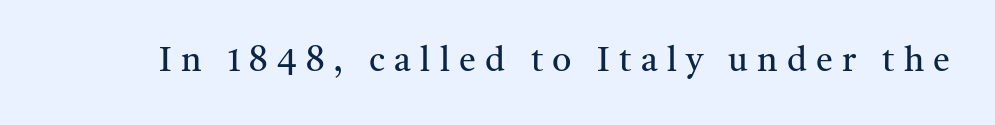
The image shows 34 px regular-weight serif type, upright; set unusually wide letter spacing (+0.27 em), not underlined; medium stroke contrast and a medium x-height.
